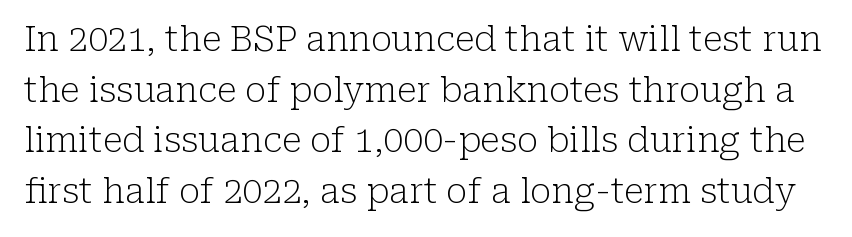
Q: Is the text bold? A: No.
Q: Is the text italic (slanted)? A: No, it is upright.
Q: Is the typeface a serif or a sans-serif typeface? A: Serif.
Q: Is the text underlined? A: No.
Q: Is the spacing between letters normal or unusually wide? A: Normal.
Q: Is the spacing between lines tight, normal or loose? A: Normal.
Q: Width (condensed, normal, or wide)? A: Normal.
Q: Stroke contrast? A: Low.
Q: x-height? A: Medium.
Q: Monospaced? A: No.
